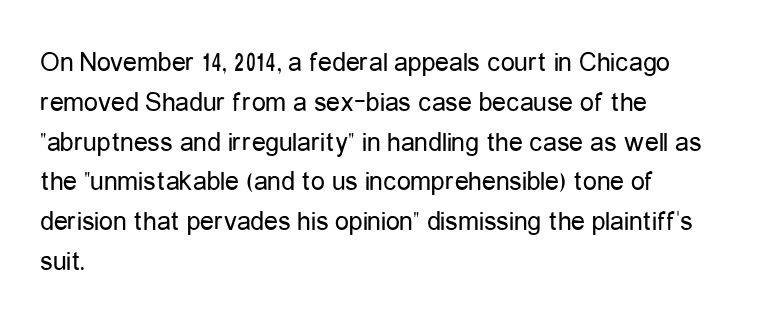
Q: Is the text bold? A: No.
Q: Is the text italic (slanted)? A: No, it is upright.
Q: Is the typeface a serif or a sans-serif typeface? A: Sans-serif.
Q: Is the text underlined? A: No.
Q: How is the paragraph aligned? A: Left-aligned.
Q: Is the spacing between letters normal or unusually wide? A: Normal.
Q: Is the spacing between lines tight, normal or loose? A: Normal.
Q: Width (condensed, normal, or wide)? A: Condensed.
Q: Stroke contrast? A: Low.
Q: x-height? A: Medium.
Q: Monospaced? A: No.
